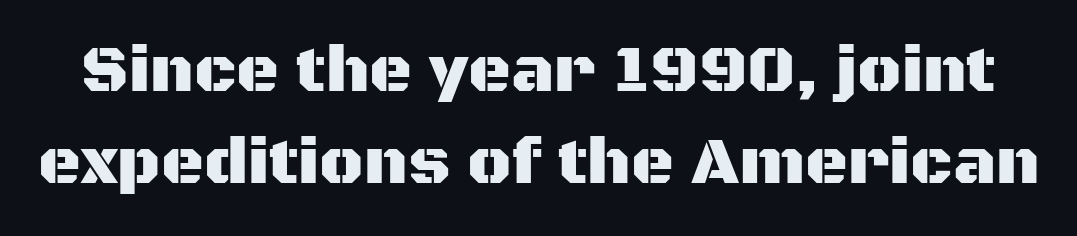
Q: Is the text italic (slanted)? A: No, it is upright.
Q: Is the typeface a serif or a sans-serif typeface? A: Sans-serif.
Q: Is the text underlined? A: No.
Q: Is the spacing between letters normal or unusually wide? A: Normal.
Q: Is the spacing between lines tight, normal or loose? A: Normal.
Q: Width (condensed, normal, or wide)? A: Normal.
Q: Stroke contrast? A: Medium.
Q: x-height? A: Large.
Q: Monospaced? A: No.
